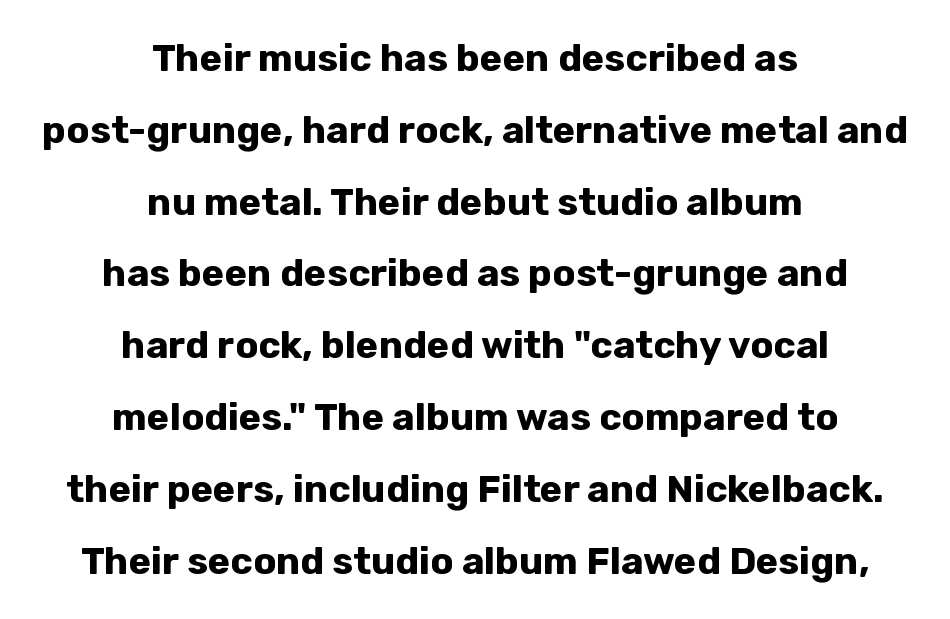
The image shows 38 px bold sans-serif type, upright; set centered, line spacing 1.89x, normal letter spacing, not underlined; low stroke contrast and a medium x-height.
